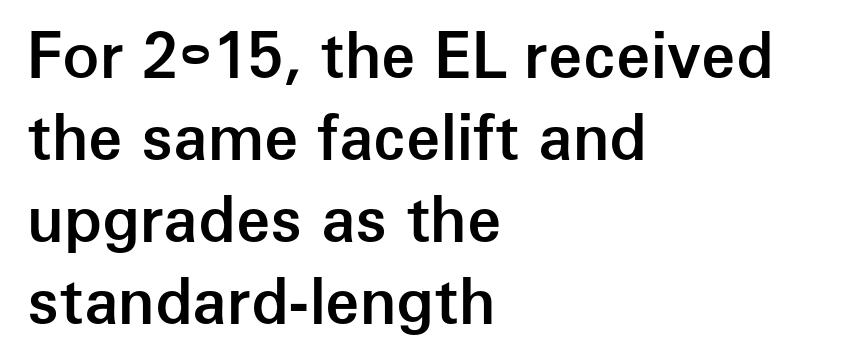
Q: Is the text bold? A: Semi-bold.
Q: Is the text italic (slanted)? A: No, it is upright.
Q: Is the typeface a serif or a sans-serif typeface? A: Sans-serif.
Q: Is the text underlined? A: No.
Q: How is the paragraph aligned? A: Left-aligned.
Q: Is the spacing between letters normal or unusually wide? A: Normal.
Q: Is the spacing between lines tight, normal or loose? A: Normal.
Q: Width (condensed, normal, or wide)? A: Normal.
Q: Stroke contrast? A: Low.
Q: x-height? A: Medium.
Q: Monospaced? A: No.
